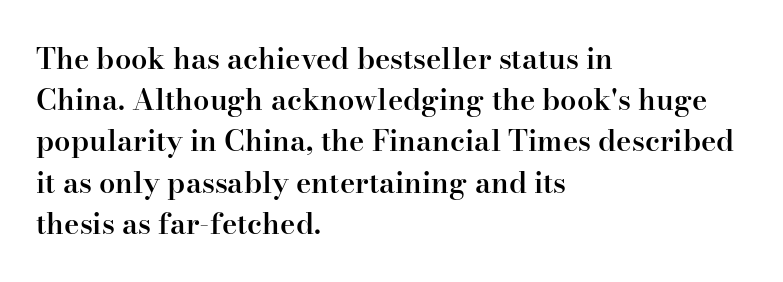
A fair bit of extra ink — the face is semibold, not bold. Nobody drew a line under any word here. The passage shown has conventional tracking throughout. The passage shown is typed in a proportional face where columns would drift. This sample is left-justified, so line endings fall wherever the words run out.
